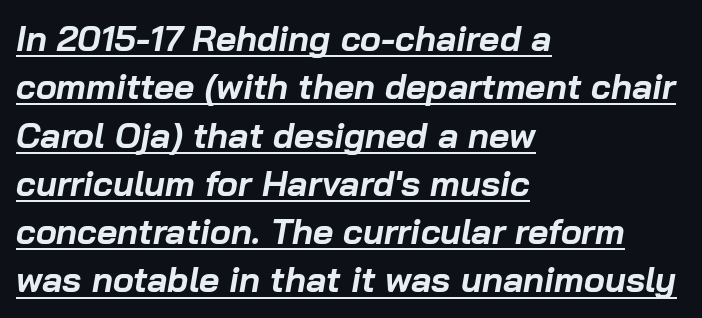
Is the block centered? No — it sits flush against the left margin. Its strokes are broad and dark, the hallmark of bold type. A rule runs beneath these lines of type. Looks like regular typesetting: each glyph gets only the width it needs. The typography opts for an oblique posture over an upright one. Compared with typical body copy, the letter spacing here is the same.
